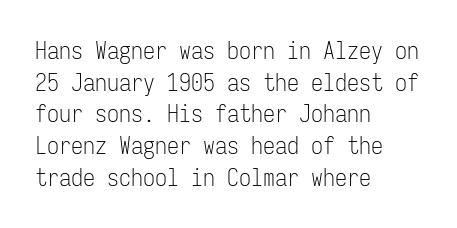
Q: Is the text bold? A: No.
Q: Is the text italic (slanted)? A: No, it is upright.
Q: Is the text underlined? A: No.
Q: How is the paragraph aligned? A: Left-aligned.
Q: Is the spacing between letters normal or unusually wide? A: Normal.
Q: Is the spacing between lines tight, normal or loose? A: Normal.
